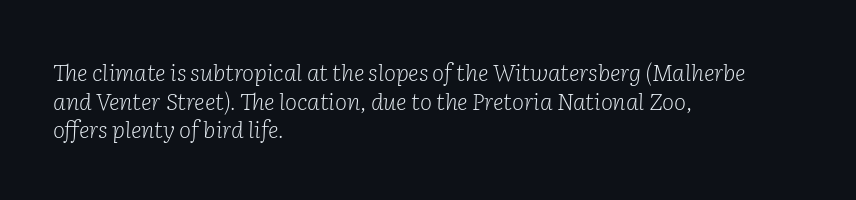
Q: Is the text bold? A: No.
Q: Is the text italic (slanted)? A: Yes, it leans right by about 2 degrees.
Q: Is the text underlined? A: No.
Q: How is the paragraph aligned? A: Left-aligned.
Q: Is the spacing between letters normal or unusually wide? A: Normal.
Q: Is the spacing between lines tight, normal or loose? A: Normal.
